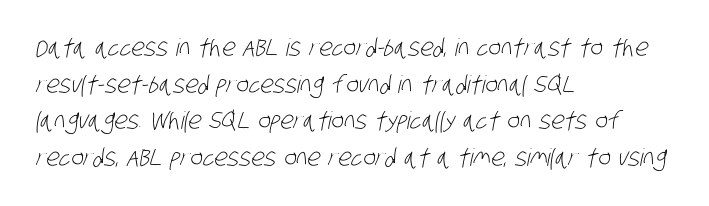
Q: Is the text bold? A: No.
Q: Is the text underlined? A: No.
Q: How is the paragraph aligned? A: Left-aligned.
Q: Is the spacing between letters normal or unusually wide? A: Normal.
Q: Is the spacing between lines tight, normal or loose? A: Normal.
